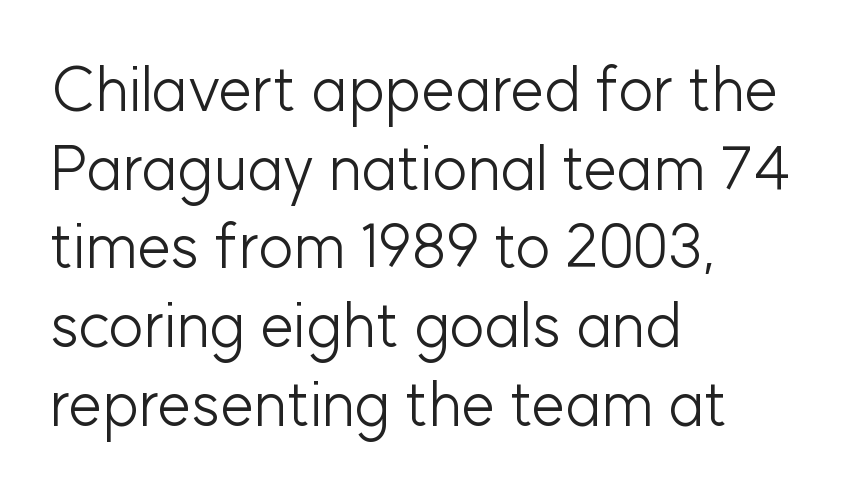
Compared with typical body copy, the letter spacing here is the same. Think of a printed novel: that variable character pitch is what you see here. Check the space under the baseline: it is left empty. Evenly set lines give the paragraph a standard silhouette. A typesetter would label this face a sans.
